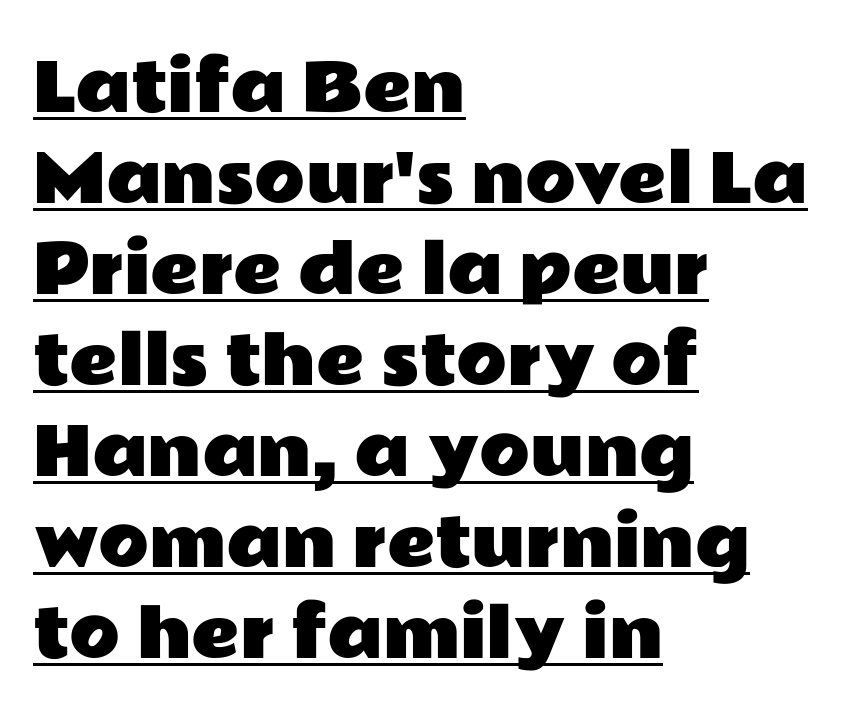
No italicization has been applied; the sample stays upright. Note the varied advance widths — an 'i' is clearly narrower than an 'm'. The words here are underlined. No extra tracking has been applied to these lines. The leading is moderate, giving the passage an even texture.
